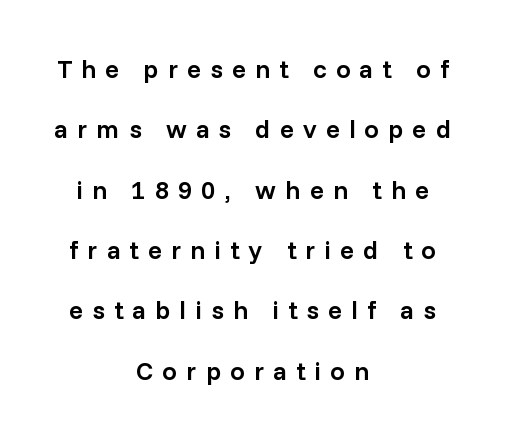
Q: Is the text bold? A: Semi-bold.
Q: Is the text italic (slanted)? A: No, it is upright.
Q: Is the text underlined? A: No.
Q: How is the paragraph aligned? A: Centered.
Q: Is the spacing between letters normal or unusually wide? A: Unusually wide.
Q: Is the spacing between lines tight, normal or loose? A: Loose.
